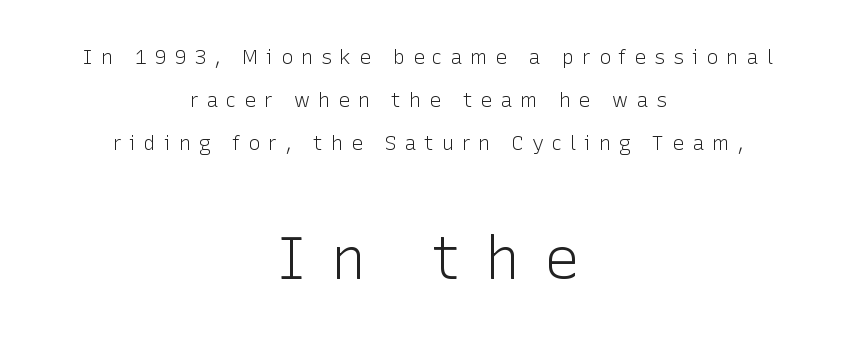
Q: Is the text bold? A: No.
Q: Is the text italic (slanted)? A: No, it is upright.
Q: Is the typeface a serif or a sans-serif typeface? A: Sans-serif.
Q: Is the text underlined? A: No.
Q: How is the paragraph aligned? A: Centered.
Q: Is the spacing between letters normal or unusually wide? A: Unusually wide.
Q: Is the spacing between lines tight, normal or loose? A: Loose.
Q: Which block of text is set in a larger size, the first (top) or the second (bottom)? A: The second (bottom) one.
Q: Width (condensed, normal, or wide)? A: Normal.
Q: Stroke contrast? A: Low.
Q: x-height? A: Medium.
Q: Monospaced? A: No.
